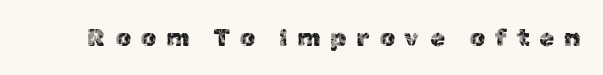
{"italic": "no", "underline": "no", "letter_spacing": "wide", "letter_spacing_em": 0.38, "glyph_px": 25}
